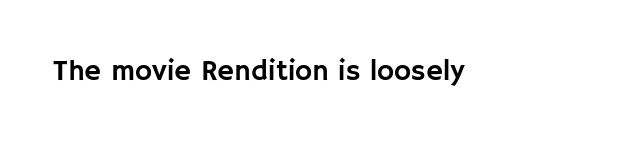
Q: Is the text italic (slanted)? A: No, it is upright.
Q: Is the typeface a serif or a sans-serif typeface? A: Sans-serif.
Q: Is the text underlined? A: No.
Q: Is the spacing between letters normal or unusually wide? A: Normal.
Q: Width (condensed, normal, or wide)? A: Normal.
Q: Stroke contrast? A: Low.
Q: x-height? A: Large.
Q: Monospaced? A: No.
